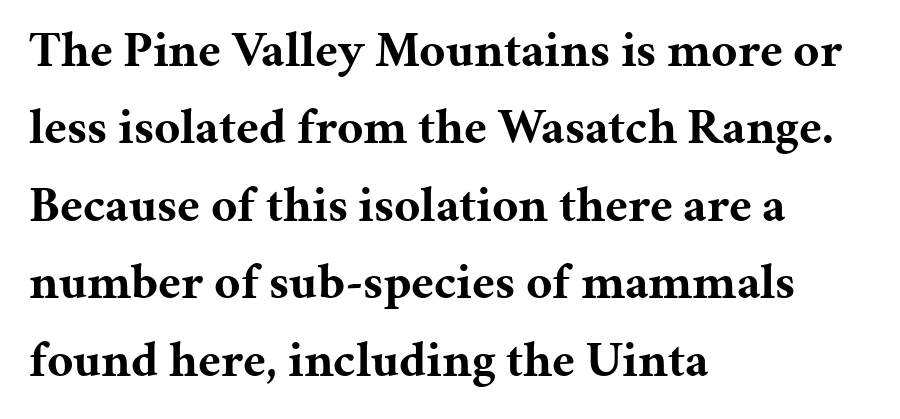
The image shows 50 px bold serif type, upright; set left-aligned, normal line spacing (1.55x), normal letter spacing, not underlined; medium stroke contrast and a medium x-height.
